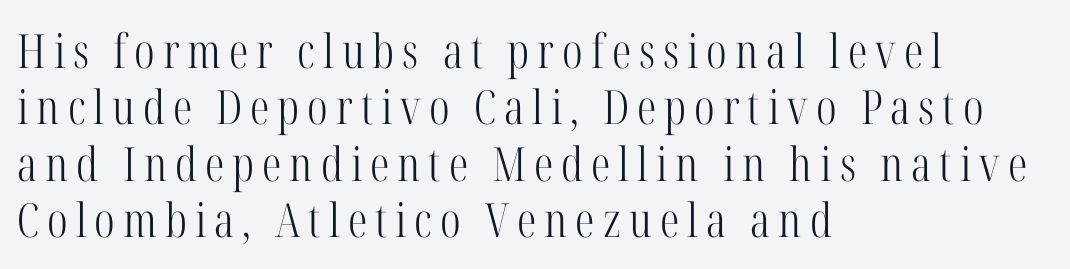
{"serif": "yes", "italic": "no", "bold": "no", "weight": "light", "width": "condensed", "stroke_contrast": "high", "x_height": "medium", "monospaced": "no", "underline": "no", "align": "left", "line_spacing_ratio": 1.2, "glyph_px": 47}
